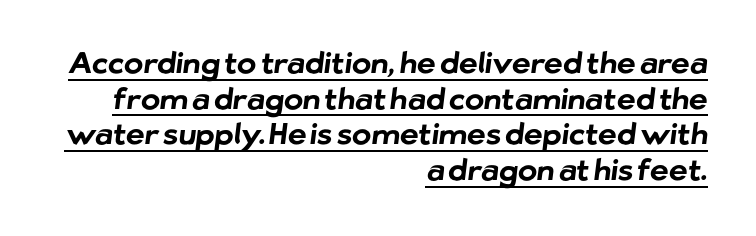
The image shows 29 px bold sans-serif type; set right-aligned, line spacing 1.23x, normal letter spacing, underlined; low stroke contrast and a medium x-height.
